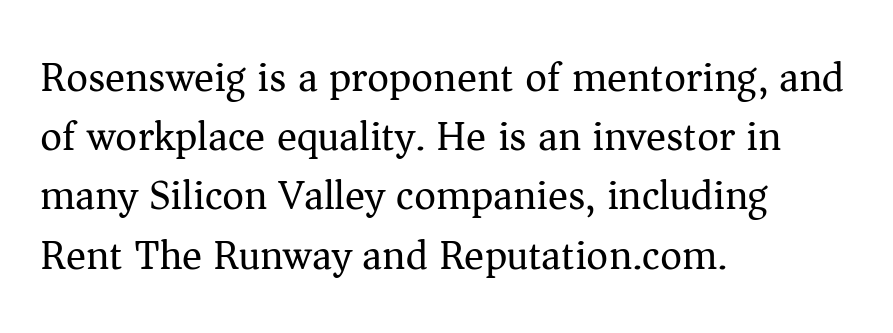
Note: serifs present on the glyphs. If you measured baseline to baseline, you'd find a middling distance. Does the lettering tilt? It doesn't — this is upright. Varying glyph widths throughout — classic text-font behaviour. Typeset ragged right — the left edge is the straight one.
